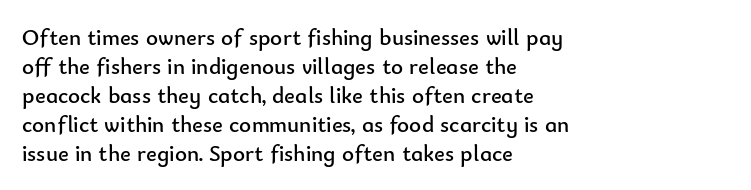
The image shows 23 px text type, upright; set left-aligned, normal line spacing (1.26x), normal letter spacing, not underlined.
